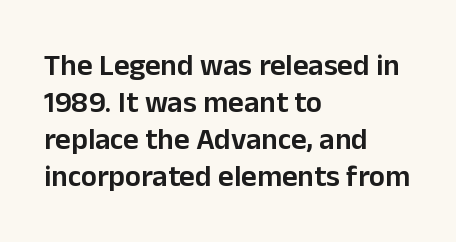
The image shows 30 px semibold sans-serif type, upright; set left-aligned, line spacing 1.23x, normal letter spacing, not underlined; low stroke contrast and a medium x-height.
